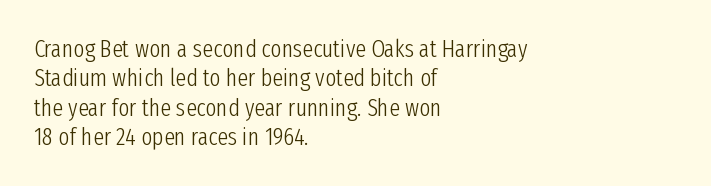
Q: Is the text bold? A: No.
Q: Is the text italic (slanted)? A: No, it is upright.
Q: Is the text underlined? A: No.
Q: How is the paragraph aligned? A: Left-aligned.
Q: Is the spacing between letters normal or unusually wide? A: Normal.
